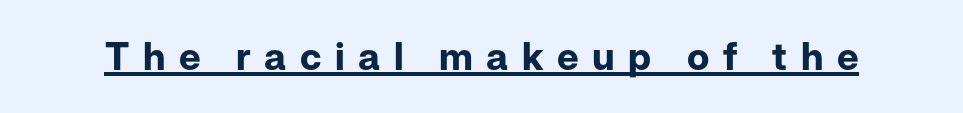
Q: Is the text bold? A: Yes.
Q: Is the text italic (slanted)? A: No, it is upright.
Q: Is the typeface a serif or a sans-serif typeface? A: Sans-serif.
Q: Is the text underlined? A: Yes.
Q: Is the spacing between letters normal or unusually wide? A: Unusually wide.
Q: Width (condensed, normal, or wide)? A: Normal.
Q: Stroke contrast? A: Low.
Q: x-height? A: Medium.
Q: Monospaced? A: No.
